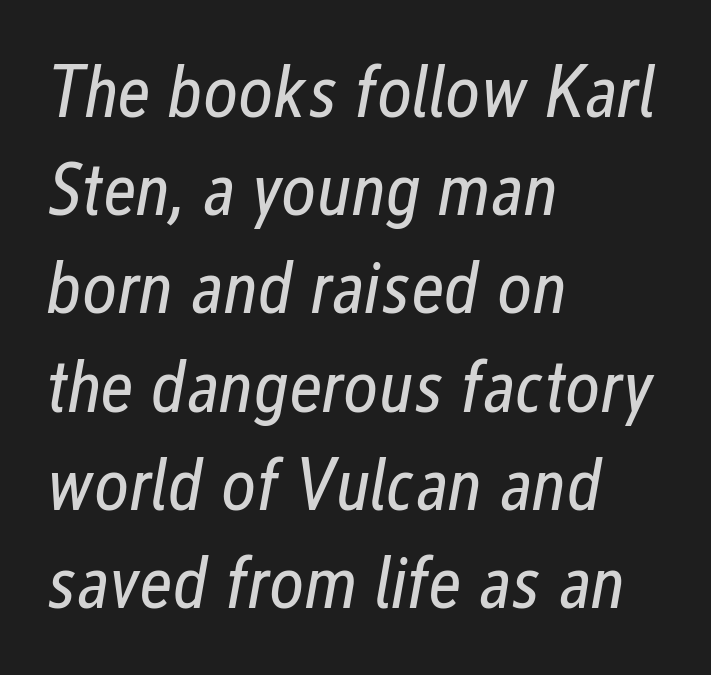
{"italic": "yes", "lean": "right", "slant_degrees": 12, "bold": "no", "weight": "regular", "width": "condensed", "stroke_contrast": "low", "x_height": "medium", "monospaced": "no", "underline": "no", "align": "left", "line_spacing": "normal", "line_spacing_ratio": 1.31, "letter_spacing": "normal", "letter_spacing_em": 0.0, "glyph_px": 75}
